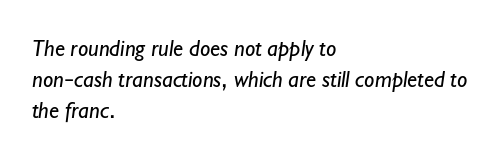
The vertical gap from one line to the next is medium. The letterforms sit at book weight or below. Underline: absent. All the whitespace from short lines collects on the right. The type is set solid horizontally, with unmodified tracking.
